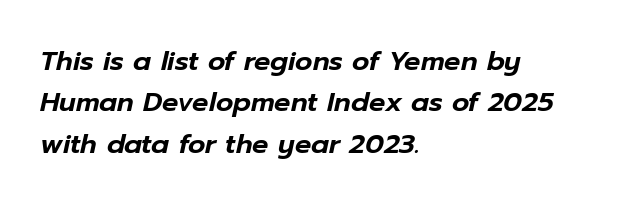
The image shows 27 px text type, italic (leaning right); set left-aligned, normal line spacing (1.53x), normal letter spacing, not underlined.
